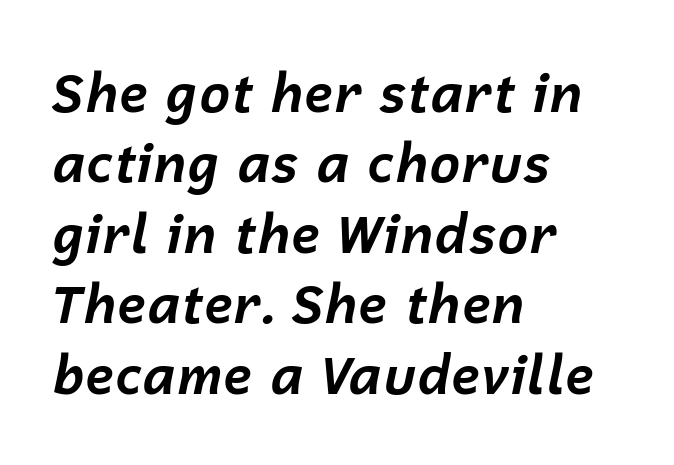
Q: Is the text bold? A: Yes.
Q: Is the text italic (slanted)? A: Yes, it leans right by about 12 degrees.
Q: Is the text underlined? A: No.
Q: How is the paragraph aligned? A: Left-aligned.
Q: Is the spacing between letters normal or unusually wide? A: Normal.
Q: Is the spacing between lines tight, normal or loose? A: Normal.
Q: Width (condensed, normal, or wide)? A: Normal.
Q: Stroke contrast? A: Low.
Q: x-height? A: Medium.
Q: Monospaced? A: No.
